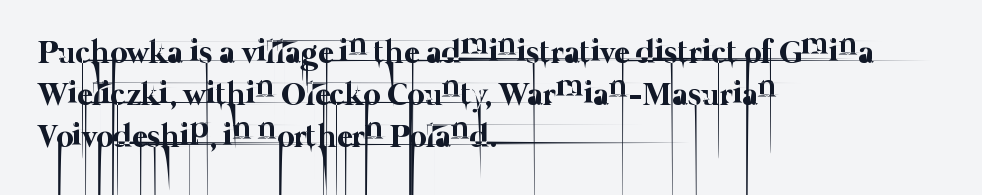
Q: Is the text bold? A: No.
Q: Is the text underlined? A: No.
Q: How is the paragraph aligned? A: Left-aligned.
Q: Is the spacing between letters normal or unusually wide? A: Normal.
Q: Is the spacing between lines tight, normal or loose? A: Normal.
Q: Width (condensed, normal, or wide)? A: Normal.
Q: Stroke contrast? A: Low.
Q: x-height? A: Medium.
Q: Monospaced? A: No.
